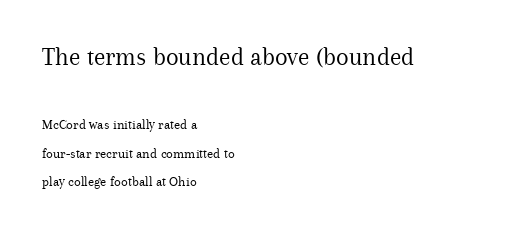
Q: Is the text bold? A: No.
Q: Is the text italic (slanted)? A: No, it is upright.
Q: Is the text underlined? A: No.
Q: How is the paragraph aligned? A: Left-aligned.
Q: Is the spacing between letters normal or unusually wide? A: Normal.
Q: Is the spacing between lines tight, normal or loose? A: Loose.
Q: Which block of text is set in a larger size, the first (top) or the second (bottom)? A: The first (top) one.
